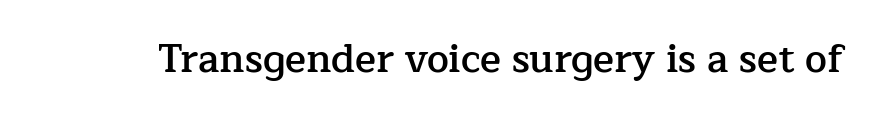
Q: Is the text bold? A: Semi-bold.
Q: Is the text italic (slanted)? A: No, it is upright.
Q: Is the typeface a serif or a sans-serif typeface? A: Serif.
Q: Is the text underlined? A: No.
Q: Is the spacing between letters normal or unusually wide? A: Normal.
Q: Width (condensed, normal, or wide)? A: Normal.
Q: Stroke contrast? A: Low.
Q: x-height? A: Medium.
Q: Monospaced? A: No.
